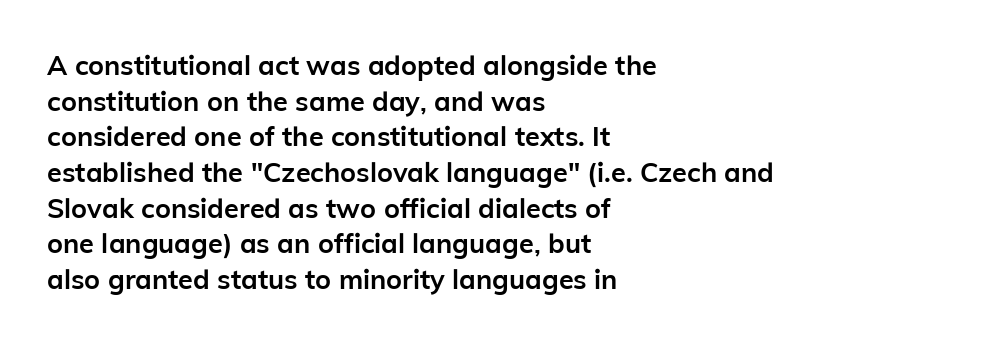
The image shows 27 px bold type, upright; set left-aligned, normal line spacing (1.32x), normal letter spacing, not underlined.
